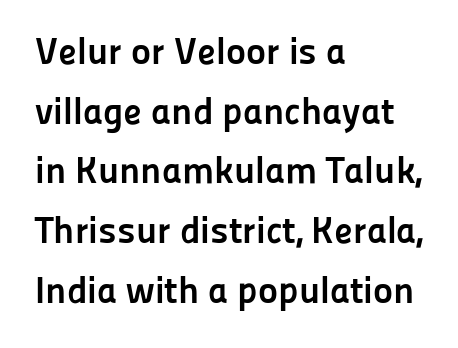
The image shows 38 px semibold sans-serif type, upright; set left-aligned, normal line spacing (1.57x), normal letter spacing, not underlined; low stroke contrast and a medium x-height.
